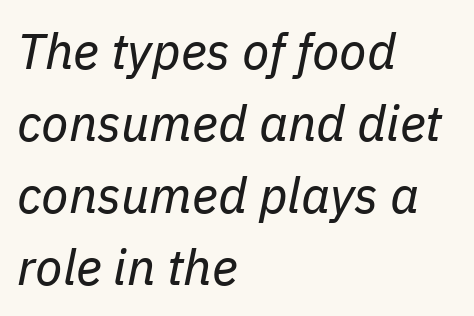
The image shows 50 px regular-weight type, italic (leaning right); set left-aligned, normal line spacing (1.44x), normal letter spacing, not underlined; low stroke contrast and a medium x-height.
